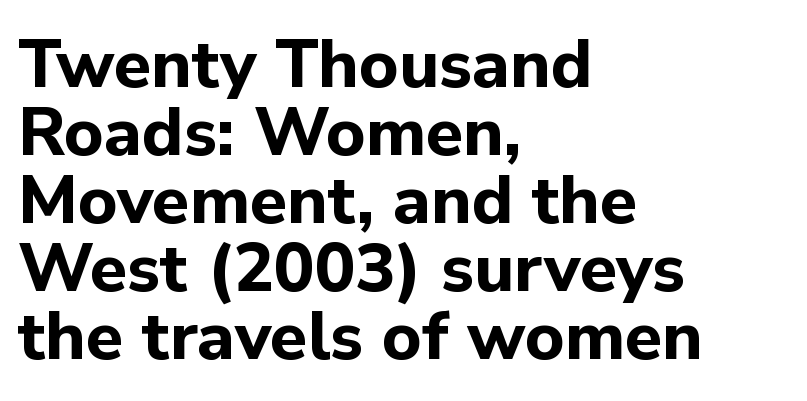
The image shows 68 px bold sans-serif type, upright; set left-aligned, tight line spacing (1.0x), normal letter spacing, not underlined; low stroke contrast and a medium x-height.
